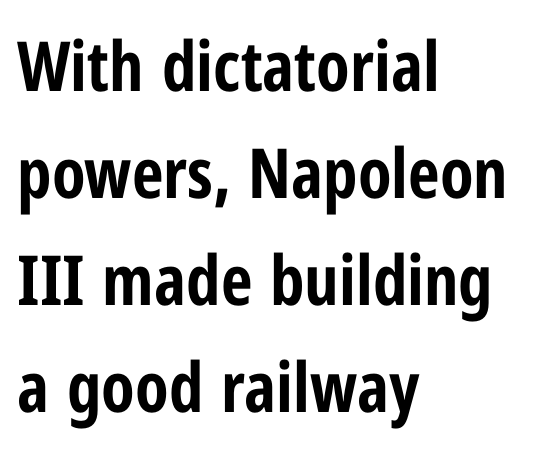
If you drew a line through each stem, it would be perfectly vertical. These lines are set flush left with a ragged right edge. The designer left line spacing at the default. The face used here is proportionally spaced, like ordinary book or web type. On the weight axis this lands at bold, roughly 700.
